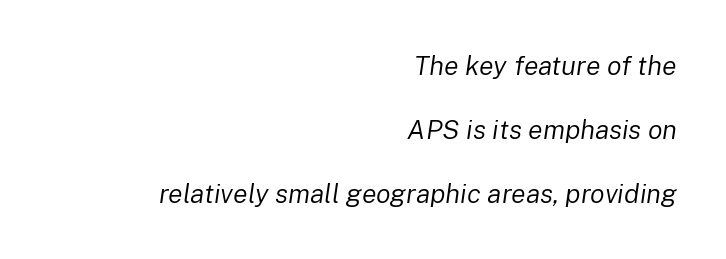
Compared with typical body copy, the letter spacing here is the same. Ink coverage per letter is moderate at most. You can tell it's italic because the verticals aren't actually vertical. The passage is arranged like a letterhead date or caption credit — flush right.
